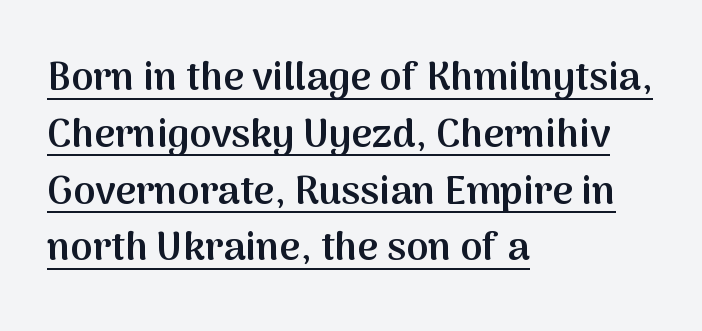
{"serif": "no", "italic": "no", "bold": "semi", "weight": "semibold", "width": "normal", "stroke_contrast": "medium", "x_height": "medium", "monospaced": "no", "underline": "yes", "align": "left", "line_spacing": "normal", "line_spacing_ratio": 1.42, "letter_spacing": "normal", "letter_spacing_em": 0.0, "glyph_px": 40}
